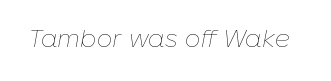
The image shows 25 px text type, italic (leaning right); set normal letter spacing, not underlined.
